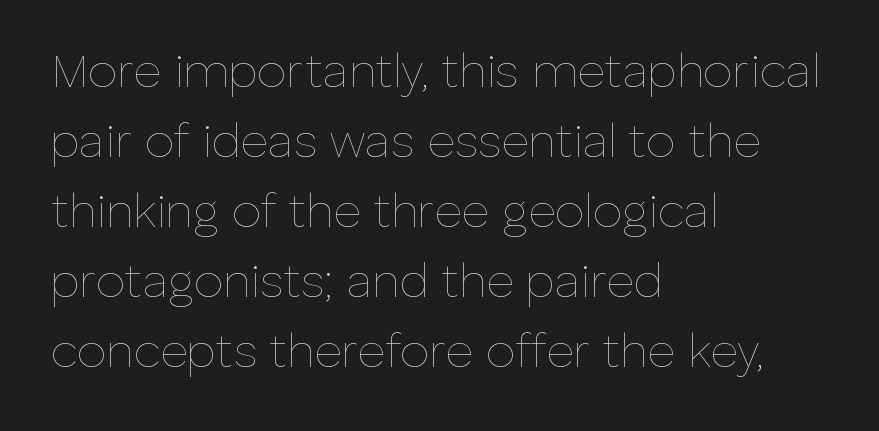
Q: Is the text bold? A: No.
Q: Is the text italic (slanted)? A: No, it is upright.
Q: Is the text underlined? A: No.
Q: How is the paragraph aligned? A: Left-aligned.
Q: Is the spacing between letters normal or unusually wide? A: Normal.
Q: Is the spacing between lines tight, normal or loose? A: Normal.
Q: Width (condensed, normal, or wide)? A: Normal.
Q: Stroke contrast? A: Low.
Q: x-height? A: Medium.
Q: Monospaced? A: No.
